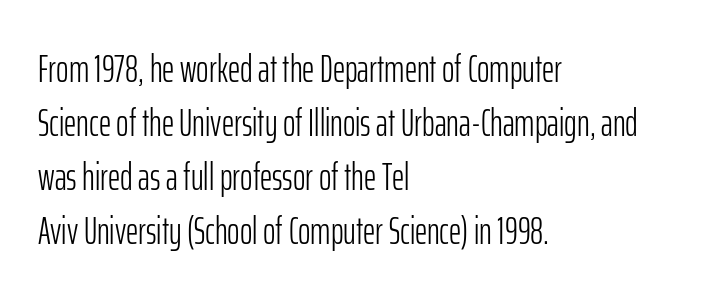
Varying glyph widths throughout — classic text-font behaviour. Leftover space on each line is placed entirely after the last word. The weight tops out at a normal text grade. Glance below the letters and you will spot only blank space. Nope, not italic — everything's standing straight.
